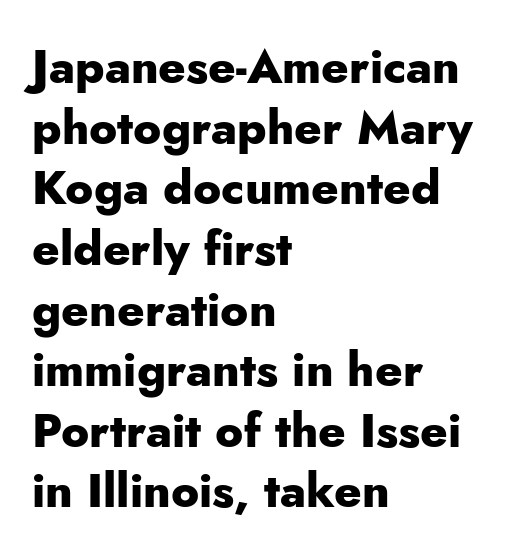
Q: Is the text bold? A: Yes.
Q: Is the text italic (slanted)? A: No, it is upright.
Q: Is the typeface a serif or a sans-serif typeface? A: Sans-serif.
Q: Is the text underlined? A: No.
Q: How is the paragraph aligned? A: Left-aligned.
Q: Is the spacing between letters normal or unusually wide? A: Normal.
Q: Is the spacing between lines tight, normal or loose? A: Normal.
Q: Width (condensed, normal, or wide)? A: Normal.
Q: Stroke contrast? A: Low.
Q: x-height? A: Small.
Q: Monospaced? A: No.
